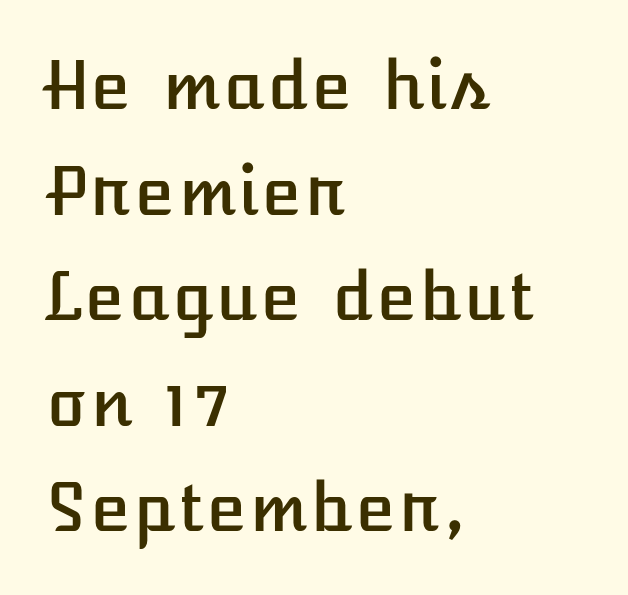
{"italic": "no", "width": "normal", "stroke_contrast": "low", "x_height": "medium", "underline": "no", "align": "left", "line_spacing": "normal", "line_spacing_ratio": 1.6, "letter_spacing": "normal", "letter_spacing_em": 0.0, "glyph_px": 66}
